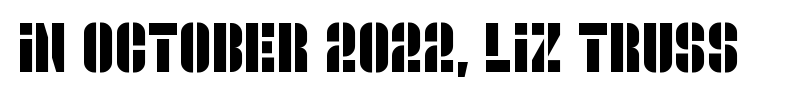
Q: Is the typeface a serif or a sans-serif typeface? A: Sans-serif.
Q: Is the text underlined? A: No.
Q: Is the spacing between letters normal or unusually wide? A: Normal.
Q: Width (condensed, normal, or wide)? A: Condensed.
Q: Stroke contrast? A: Low.
Q: x-height? A: Large.
Q: Monospaced? A: No.
